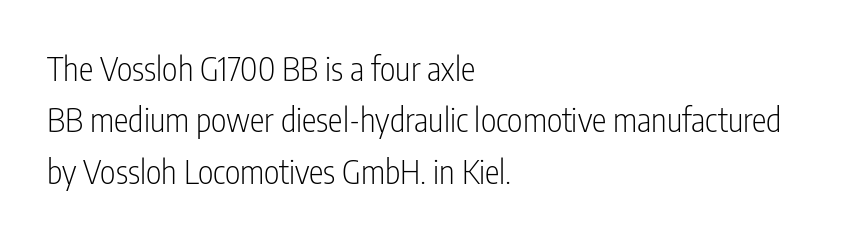
The image shows 33 px light, condensed sans-serif type, upright; set left-aligned, normal line spacing (1.56x), normal letter spacing, not underlined; low stroke contrast and a medium x-height.
